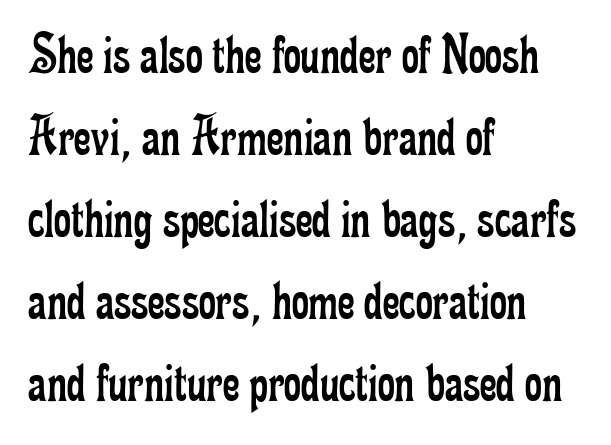
Compared with typical body copy, the letter spacing here is the same. Vertically, the passage feels balanced, rows spaced as you'd expect. Each letter keeps its own natural width here, so spacing adapts to shape. The lines are quadded left. The strokes are not fattened; the text isn't bold. Quick note: not italic, upright.
